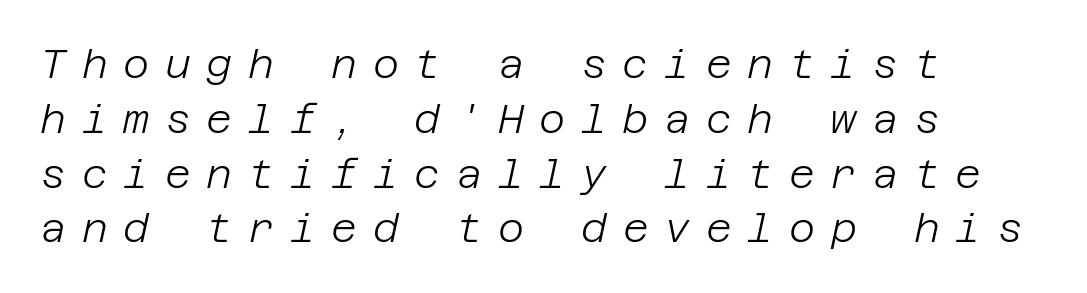
Typeset ragged right — the left edge is the straight one. Successive baselines arrive at the customary interval. Slant detected: the letters are inclined. The horizontal fit of the characters is loose and conspicuously gappy. Each row of text sits above clean, open space. Weight: regular or lighter.
